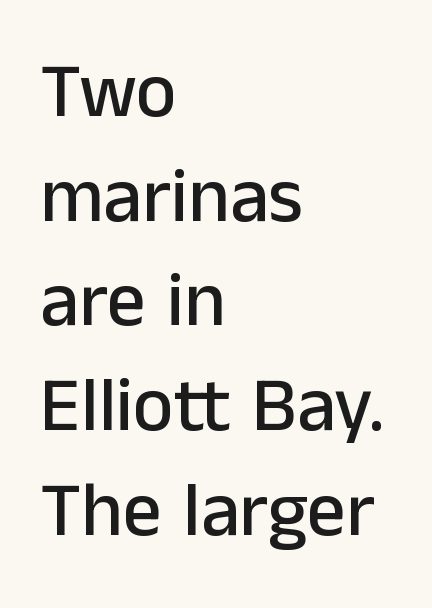
Q: Is the text italic (slanted)? A: No, it is upright.
Q: Is the typeface a serif or a sans-serif typeface? A: Sans-serif.
Q: Is the text underlined? A: No.
Q: How is the paragraph aligned? A: Left-aligned.
Q: Is the spacing between letters normal or unusually wide? A: Normal.
Q: Is the spacing between lines tight, normal or loose? A: Normal.
Q: Width (condensed, normal, or wide)? A: Normal.
Q: Stroke contrast? A: Low.
Q: x-height? A: Medium.
Q: Monospaced? A: No.
